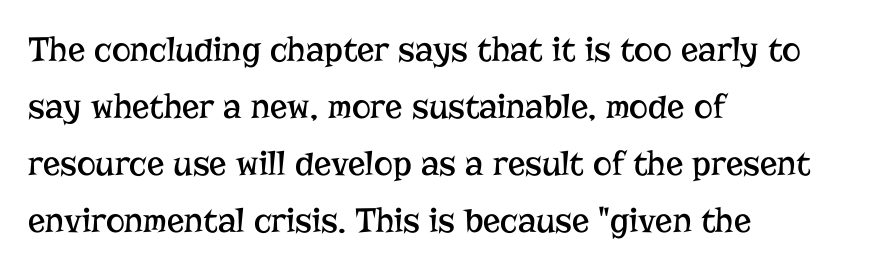
The image shows 36 px regular-weight serif type, upright; set left-aligned, normal line spacing (1.58x), normal letter spacing, not underlined; low stroke contrast and a medium x-height.
